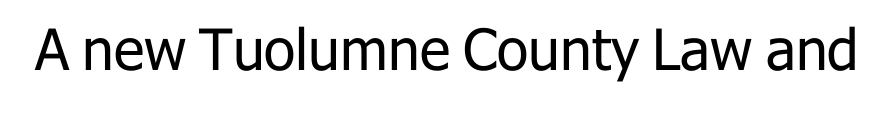
Q: Is the text bold? A: No.
Q: Is the text italic (slanted)? A: No, it is upright.
Q: Is the typeface a serif or a sans-serif typeface? A: Sans-serif.
Q: Is the text underlined? A: No.
Q: Is the spacing between letters normal or unusually wide? A: Normal.
Q: Width (condensed, normal, or wide)? A: Normal.
Q: Stroke contrast? A: Low.
Q: x-height? A: Medium.
Q: Monospaced? A: No.
